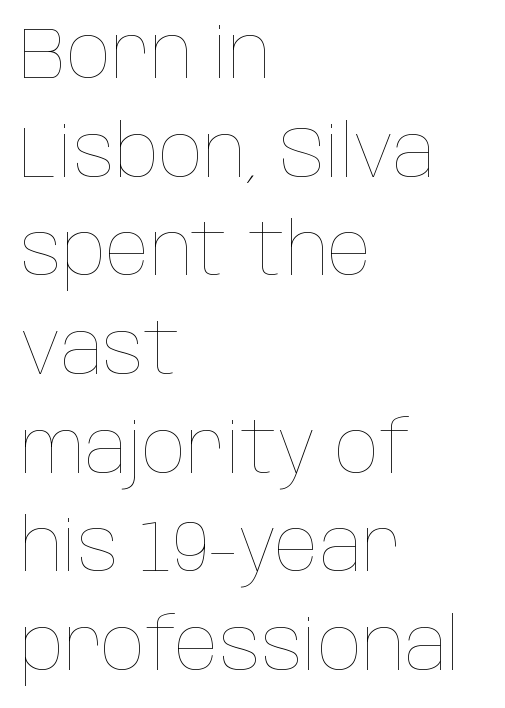
{"italic": "no", "bold": "no", "weight": "thin", "width": "condensed", "stroke_contrast": "low", "x_height": "large", "monospaced": "no", "underline": "no", "align": "left", "line_spacing": "normal", "line_spacing_ratio": 1.37, "letter_spacing": "normal", "letter_spacing_em": 0.0, "glyph_px": 72}
